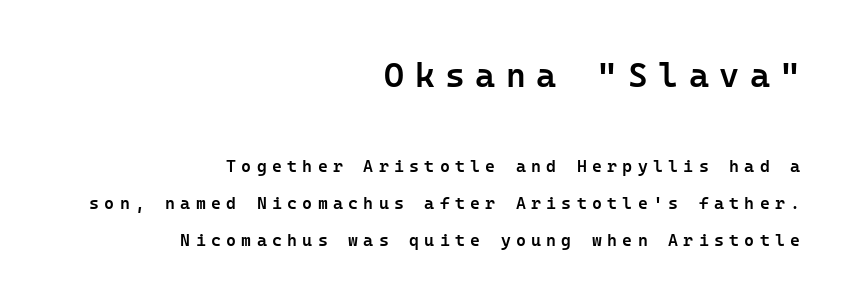
Q: Is the text bold? A: Semi-bold.
Q: Is the text italic (slanted)? A: No, it is upright.
Q: Is the typeface a serif or a sans-serif typeface? A: Sans-serif.
Q: Is the text underlined? A: No.
Q: How is the paragraph aligned? A: Right-aligned.
Q: Is the spacing between letters normal or unusually wide? A: Unusually wide.
Q: Is the spacing between lines tight, normal or loose? A: Loose.
Q: Which block of text is set in a larger size, the first (top) or the second (bottom)? A: The first (top) one.
Q: Width (condensed, normal, or wide)? A: Normal.
Q: Stroke contrast? A: Low.
Q: x-height? A: Medium.
